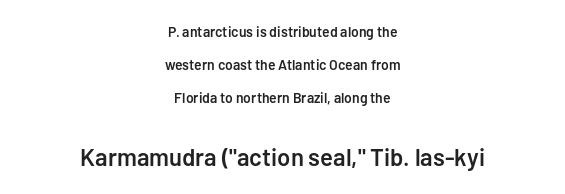
The zone under the glyphs is completely vacant. Does the weight exceed regular? Yes, but only to semibold. The letters stand upright; this is a roman face. A student would call this center alignment; a typographer would say set centered. Leading: increased. Letter spacing: default.
